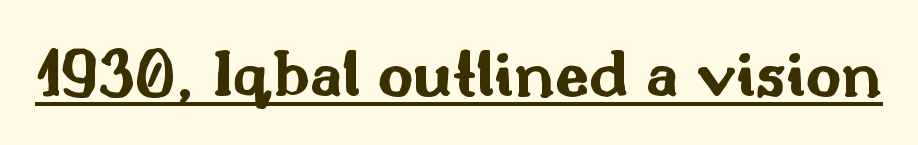
Q: Is the text bold? A: Yes.
Q: Is the text italic (slanted)? A: No, it is upright.
Q: Is the typeface a serif or a sans-serif typeface? A: Sans-serif.
Q: Is the text underlined? A: Yes.
Q: Is the spacing between letters normal or unusually wide? A: Normal.
Q: Width (condensed, normal, or wide)? A: Wide.
Q: Stroke contrast? A: Medium.
Q: x-height? A: Small.
Q: Monospaced? A: No.
